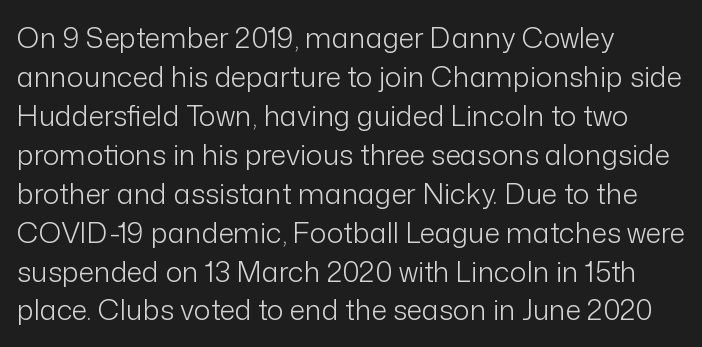
Q: Is the text bold? A: No.
Q: Is the text italic (slanted)? A: No, it is upright.
Q: Is the typeface a serif or a sans-serif typeface? A: Sans-serif.
Q: Is the text underlined? A: No.
Q: How is the paragraph aligned? A: Left-aligned.
Q: Is the spacing between letters normal or unusually wide? A: Normal.
Q: Is the spacing between lines tight, normal or loose? A: Normal.
Q: Width (condensed, normal, or wide)? A: Normal.
Q: Stroke contrast? A: Low.
Q: x-height? A: Medium.
Q: Monospaced? A: No.
